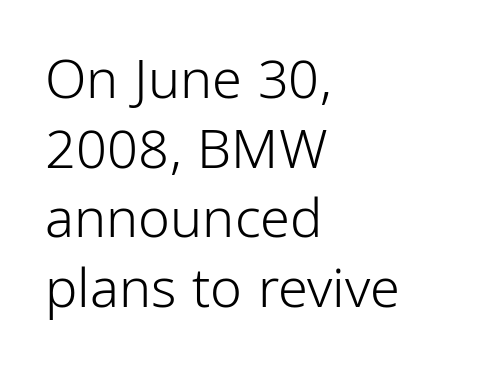
Q: Is the text bold? A: No.
Q: Is the text italic (slanted)? A: No, it is upright.
Q: Is the typeface a serif or a sans-serif typeface? A: Sans-serif.
Q: Is the text underlined? A: No.
Q: How is the paragraph aligned? A: Left-aligned.
Q: Is the spacing between letters normal or unusually wide? A: Normal.
Q: Is the spacing between lines tight, normal or loose? A: Normal.
Q: Width (condensed, normal, or wide)? A: Condensed.
Q: Stroke contrast? A: Low.
Q: x-height? A: Medium.
Q: Monospaced? A: No.
